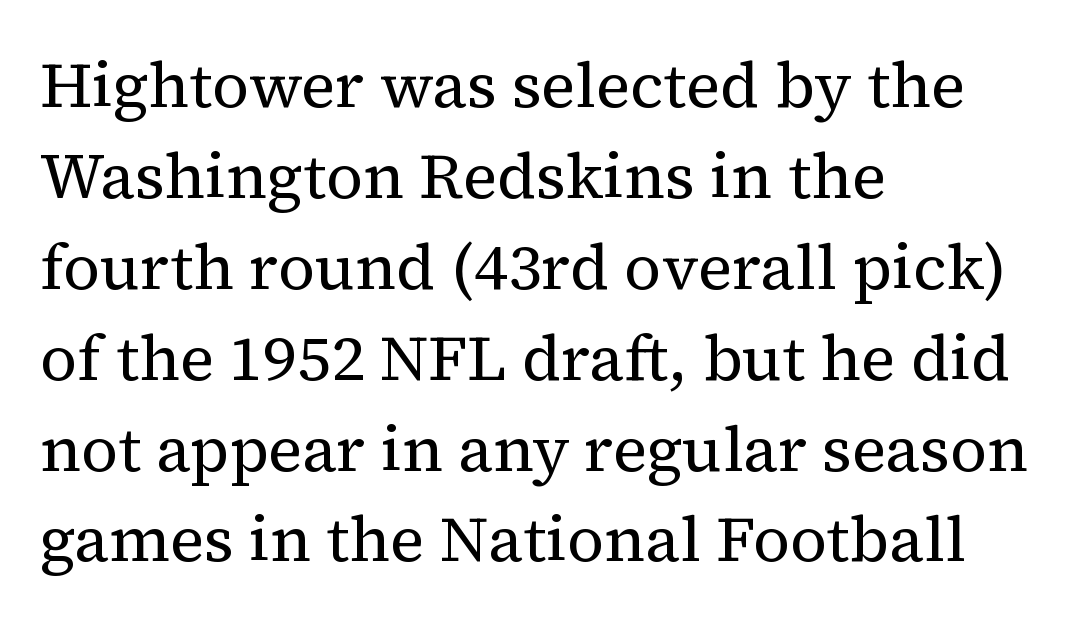
{"serif": "yes", "italic": "no", "bold": "no", "weight": "regular", "width": "normal", "stroke_contrast": "medium", "x_height": "medium", "monospaced": "no", "underline": "no", "align": "left", "line_spacing": "normal", "line_spacing_ratio": 1.42, "letter_spacing": "normal", "letter_spacing_em": 0.0, "glyph_px": 64}
